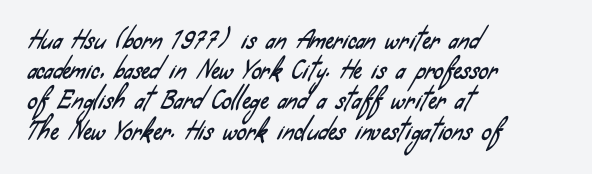
Q: Is the text underlined? A: No.
Q: How is the paragraph aligned? A: Left-aligned.
Q: Is the spacing between letters normal or unusually wide? A: Normal.
Q: Is the spacing between lines tight, normal or loose? A: Normal.
